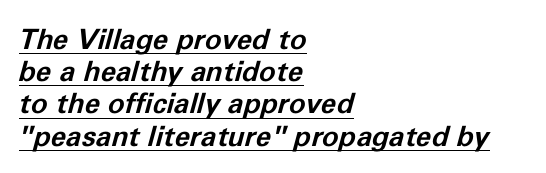
The image shows 28 px bold type, italic (leaning right); set left-aligned, tight line spacing (1.15x), normal letter spacing, underlined; low stroke contrast and a medium x-height.
